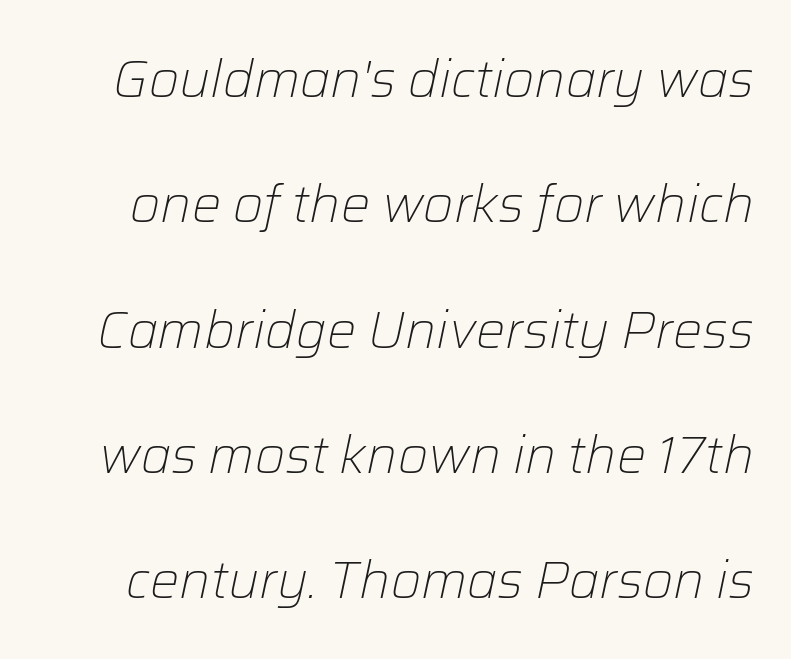
The image shows 52 px light type, italic (leaning right); set loose line spacing (2.41x), normal letter spacing, not underlined; low stroke contrast and a medium x-height.
